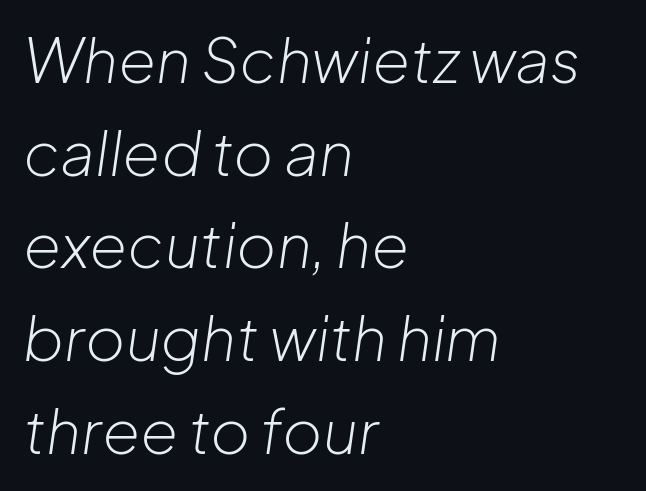
The lettering tilts uniformly, giving the passage an italic look. Alignment: flush left. The space beneath each line is pristine and unruled. Letters have the restrained weight of plain body copy at most. Character widths vary here, with narrow letters taking less room than wide ones.
